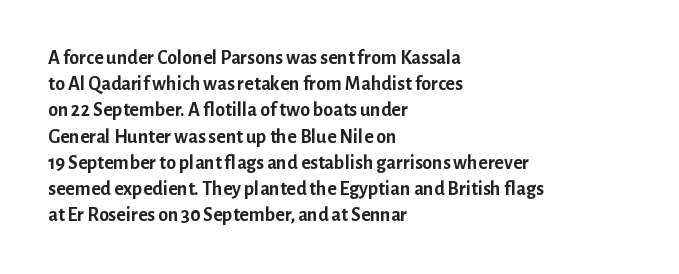
{"italic": "no", "bold": "yes", "underline": "no", "align": "left", "line_spacing": "normal", "line_spacing_ratio": 1.31, "letter_spacing": "normal", "letter_spacing_em": 0.0, "glyph_px": 20}
